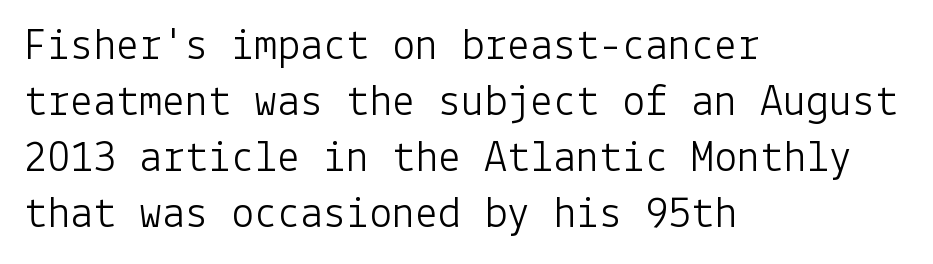
Horizontal alignment here is leftward, the default for most running prose. The foot of each line stays bare and open. This is not heavy type; no bold has been used. Serifs: no, the terminals of the letterforms are clean. Tall strokes in this sample are plumb rather than angled. Glyph-to-glyph distance matches everyday printed text.
